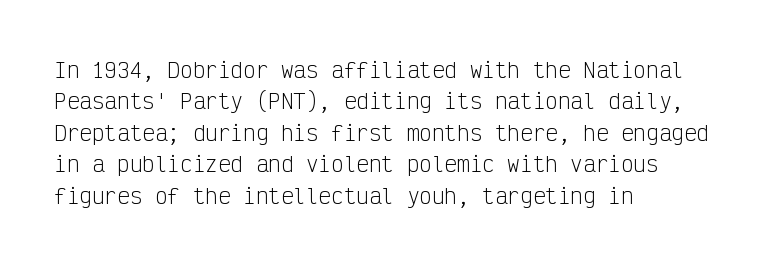
Q: Is the text bold? A: No.
Q: Is the text italic (slanted)? A: No, it is upright.
Q: Is the text underlined? A: No.
Q: How is the paragraph aligned? A: Left-aligned.
Q: Is the spacing between letters normal or unusually wide? A: Normal.
Q: Is the spacing between lines tight, normal or loose? A: Normal.
